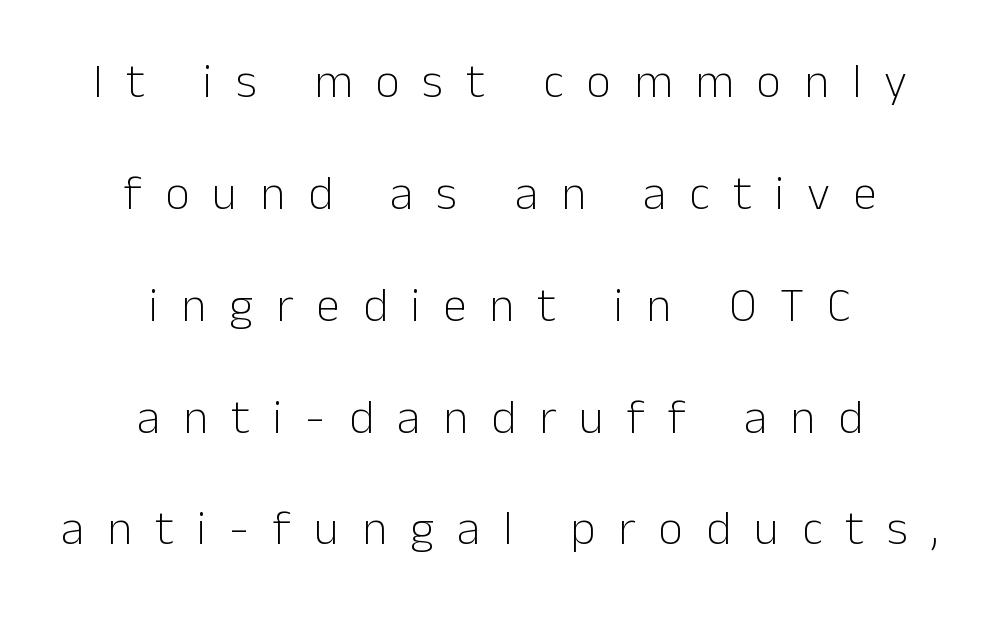
The image shows 48 px light sans-serif type, upright; set centered, loose line spacing (2.33x), unusually wide letter spacing (+0.48 em), not underlined; low stroke contrast and a medium x-height.
